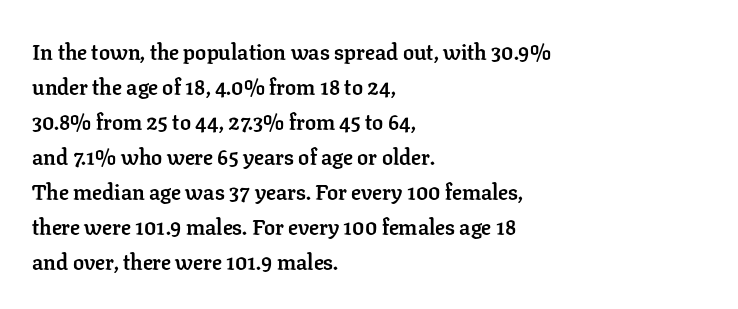
The image shows 22 px bold type, upright; set left-aligned, normal line spacing (1.59x), normal letter spacing, not underlined.
